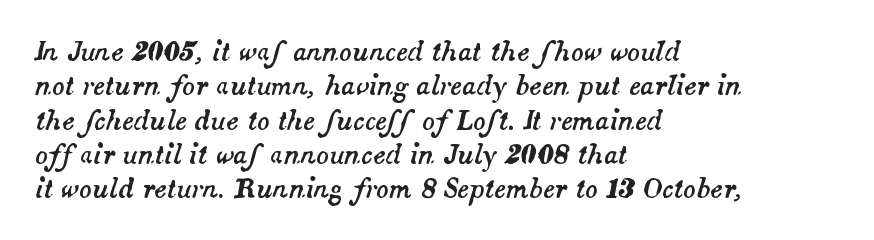
Q: Is the text italic (slanted)? A: Yes, it leans right by about 14 degrees.
Q: Is the text underlined? A: No.
Q: How is the paragraph aligned? A: Left-aligned.
Q: Is the spacing between letters normal or unusually wide? A: Normal.
Q: Is the spacing between lines tight, normal or loose? A: Normal.
